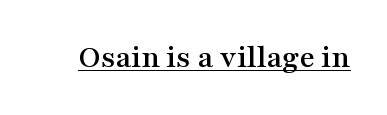
The image shows 33 px wide serif type, upright; set normal letter spacing, underlined; medium stroke contrast and a medium x-height.
